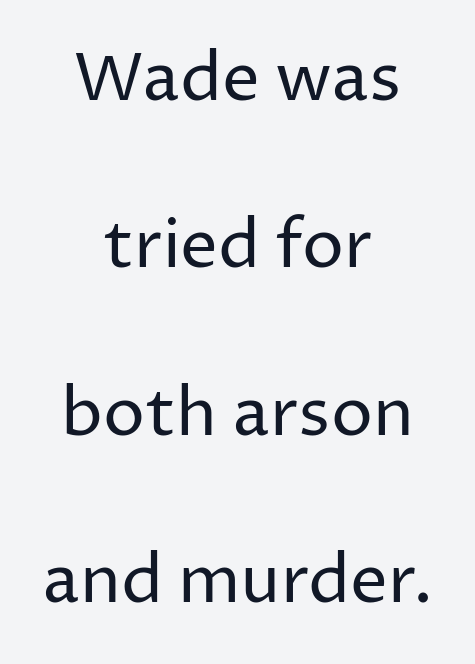
Q: Is the text bold? A: No.
Q: Is the text italic (slanted)? A: No, it is upright.
Q: Is the typeface a serif or a sans-serif typeface? A: Sans-serif.
Q: Is the text underlined? A: No.
Q: How is the paragraph aligned? A: Centered.
Q: Is the spacing between letters normal or unusually wide? A: Normal.
Q: Is the spacing between lines tight, normal or loose? A: Loose.
Q: Width (condensed, normal, or wide)? A: Normal.
Q: Stroke contrast? A: Low.
Q: x-height? A: Medium.
Q: Monospaced? A: No.
